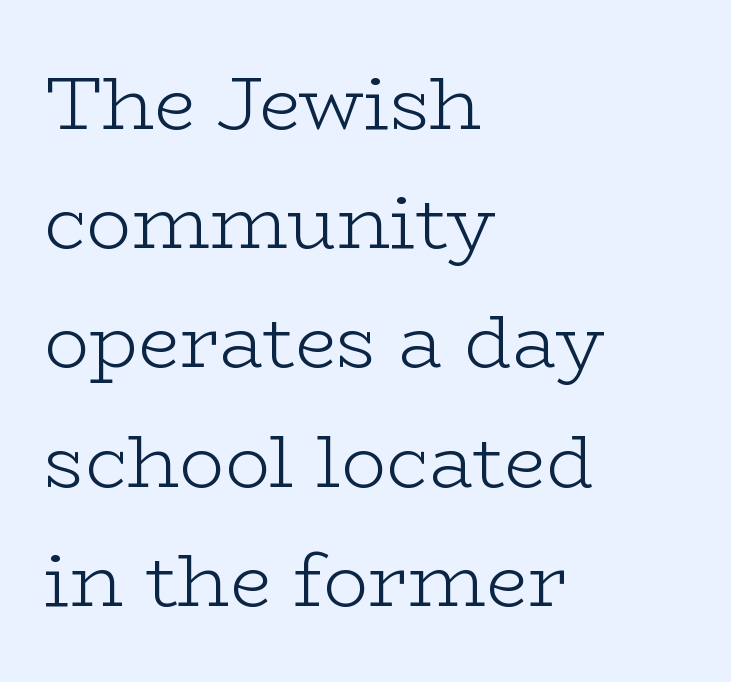
Nobody drew a line under any word here. Summary of weight: not heavy and not bold. Note the varied advance widths — an 'i' is clearly narrower than an 'm'. Interline gaps are of average width in this sample. A classic flush-left, rag-right setting is used for this passage. The type family on display is of the serif kind.
